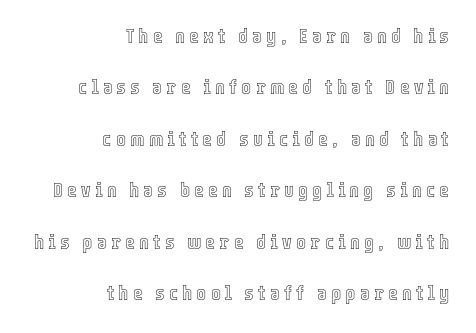
Words appear elongated and porous because spacing is wide. Rule under the text: the space is simply empty. Which margin do the lines hug? The right one — the left edge is uneven. What's the leading like? Stretched, with rows far apart. Upright lettering throughout.
